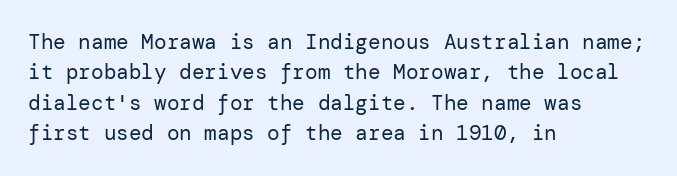
Letter spacing: default. Ink coverage per letter is moderate at most. The rag falls on the right side of this text block. Descenders are the only things crossing below the line. This block has exactly the height ordinary leading produces. This is the regular roman posture of the typeface.
